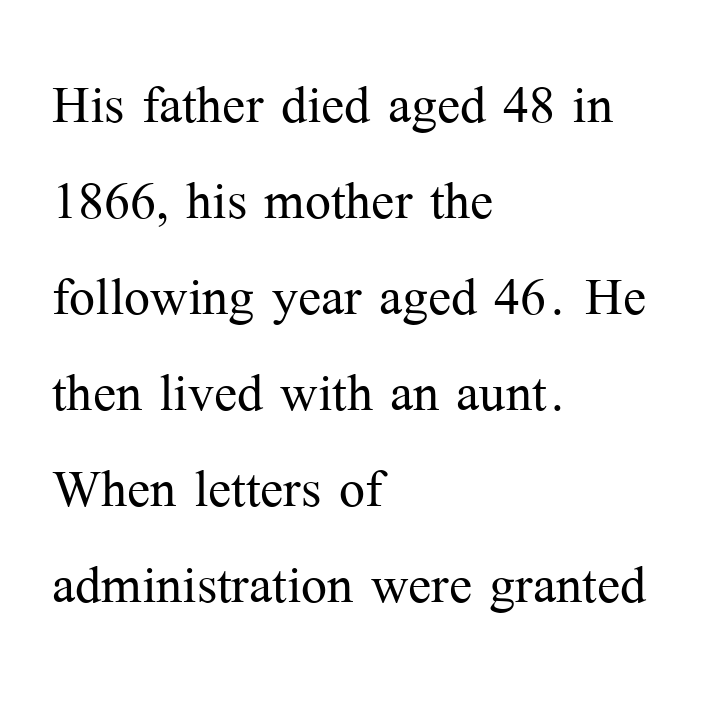
This rendering employs a face with finishing strokes, i.e., a serif. Short note: letters normally spaced. The rendering anchors every line to the left-hand side. A clean baseline with only descenders dipping below it.
